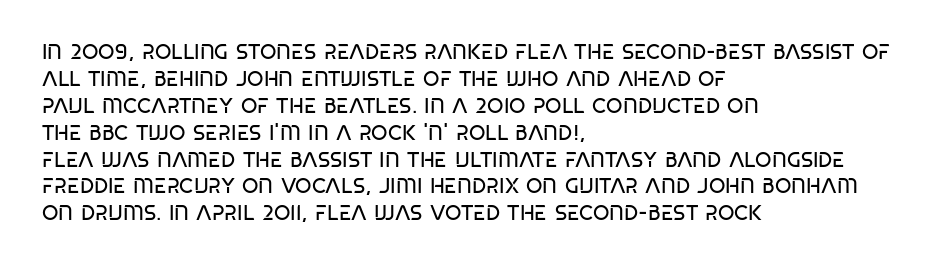
{"bold": "no", "underline": "no", "align": "left", "line_spacing": "normal", "line_spacing_ratio": 1.28, "letter_spacing": "normal", "letter_spacing_em": 0.0, "glyph_px": 21}
